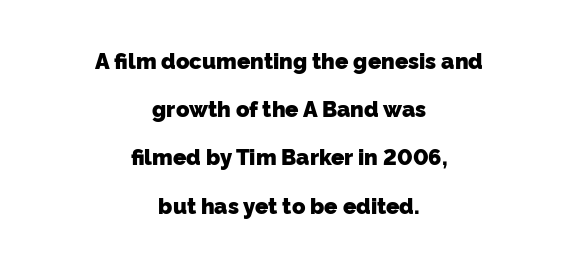
The image shows 22 px bold type; set centered, loose line spacing (2.19x), normal letter spacing, not underlined.
